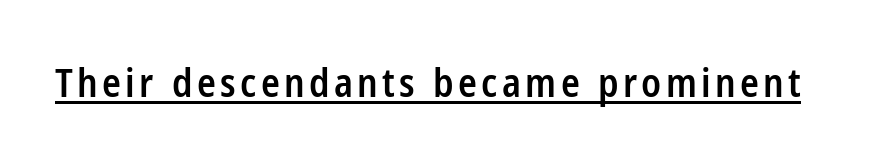
Does the weight exceed regular? Yes, but only to semibold. It's the straight-up-and-down kind of type. Emphasis is given by a line drawn under the lettering. This sample has the flowing, uneven cadence of proportional lettering.
